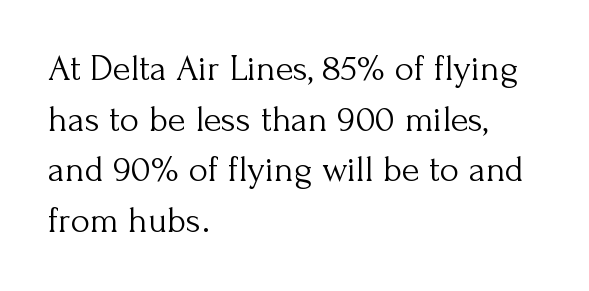
Q: Is the text bold? A: No.
Q: Is the text italic (slanted)? A: No, it is upright.
Q: Is the typeface a serif or a sans-serif typeface? A: Serif.
Q: Is the text underlined? A: No.
Q: How is the paragraph aligned? A: Left-aligned.
Q: Is the spacing between letters normal or unusually wide? A: Normal.
Q: Is the spacing between lines tight, normal or loose? A: Normal.
Q: Width (condensed, normal, or wide)? A: Normal.
Q: Stroke contrast? A: Medium.
Q: x-height? A: Small.
Q: Monospaced? A: No.
